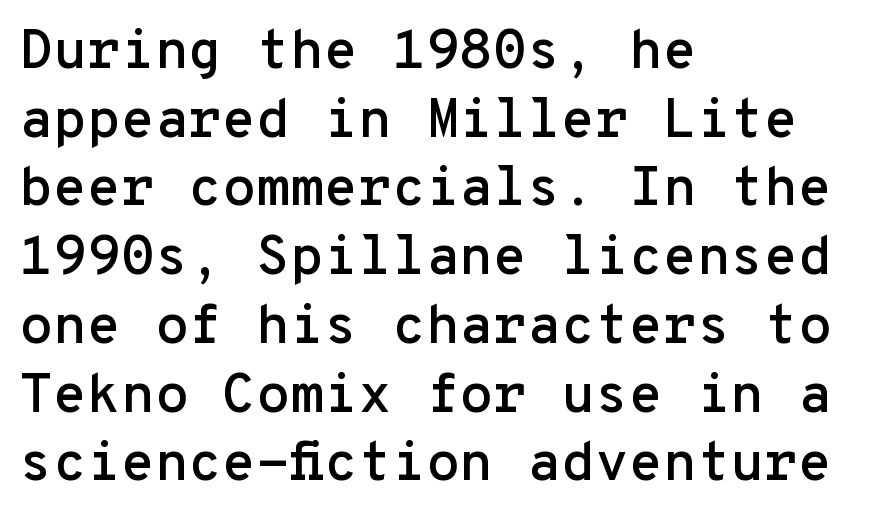
Every character sits straight up, as roman type does. Notice how the passage keeps a crisp vertical edge on the left only. The rendering uses typewriter-style spacing with identical character cells. This sample uses a sans-serif face. You could call the tracking neutral — neither tight nor loose.
